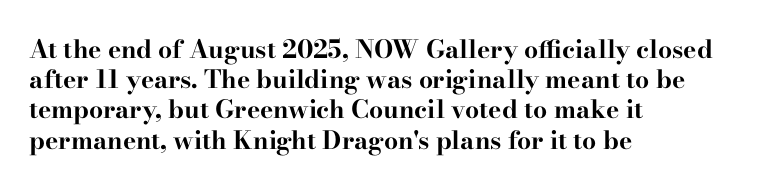
The image shows 25 px bold type, upright; set left-aligned, line spacing 1.21x, normal letter spacing, not underlined.
